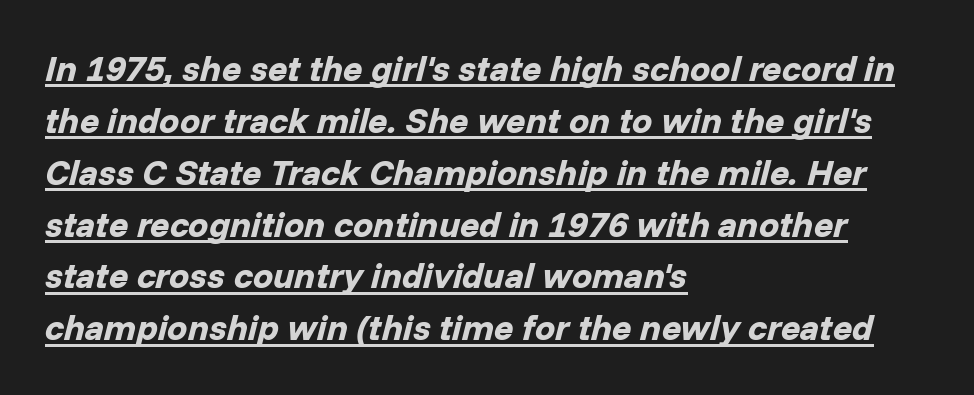
{"italic": "yes", "lean": "right", "slant_degrees": 14, "bold": "yes", "weight": "bold", "width": "normal", "stroke_contrast": "low", "x_height": "medium", "monospaced": "no", "underline": "yes", "align": "left", "line_spacing": "normal", "line_spacing_ratio": 1.44, "letter_spacing": "normal", "letter_spacing_em": 0.0, "glyph_px": 36}
